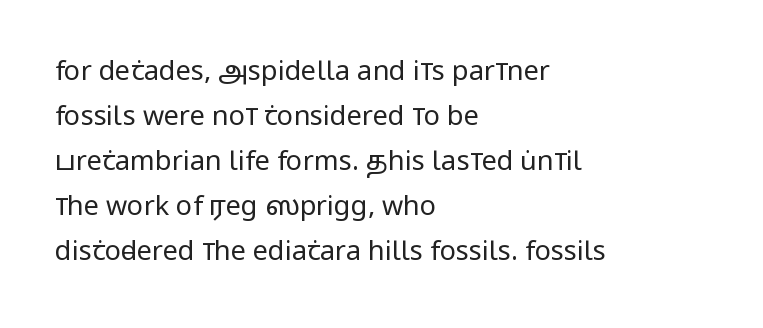
The image shows 27 px text type, upright; set left-aligned, normal line spacing (1.67x), normal letter spacing, not underlined.
